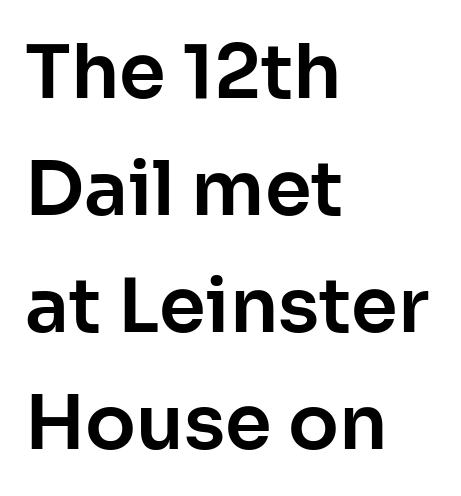
Q: Is the text italic (slanted)? A: No, it is upright.
Q: Is the typeface a serif or a sans-serif typeface? A: Sans-serif.
Q: Is the text underlined? A: No.
Q: How is the paragraph aligned? A: Left-aligned.
Q: Is the spacing between letters normal or unusually wide? A: Normal.
Q: Is the spacing between lines tight, normal or loose? A: Normal.
Q: Width (condensed, normal, or wide)? A: Normal.
Q: Stroke contrast? A: Low.
Q: x-height? A: Medium.
Q: Monospaced? A: No.
